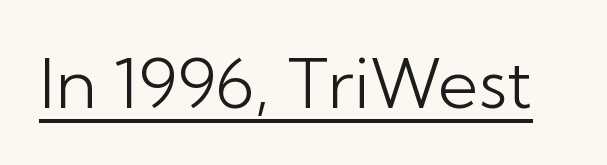
Q: Is the text bold? A: No.
Q: Is the text italic (slanted)? A: No, it is upright.
Q: Is the typeface a serif or a sans-serif typeface? A: Sans-serif.
Q: Is the text underlined? A: Yes.
Q: Is the spacing between letters normal or unusually wide? A: Normal.
Q: Width (condensed, normal, or wide)? A: Normal.
Q: Stroke contrast? A: Low.
Q: x-height? A: Medium.
Q: Monospaced? A: No.
